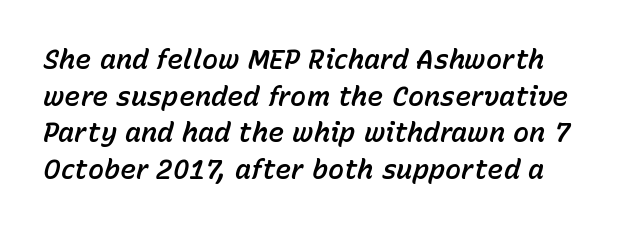
This sample uses plain, unmodified letter spacing. The passage shown leans; its letterforms are oblique. Has an underline been added? It has not. Notice how descenders clear the ascenders below comfortably — that's standard leading.
